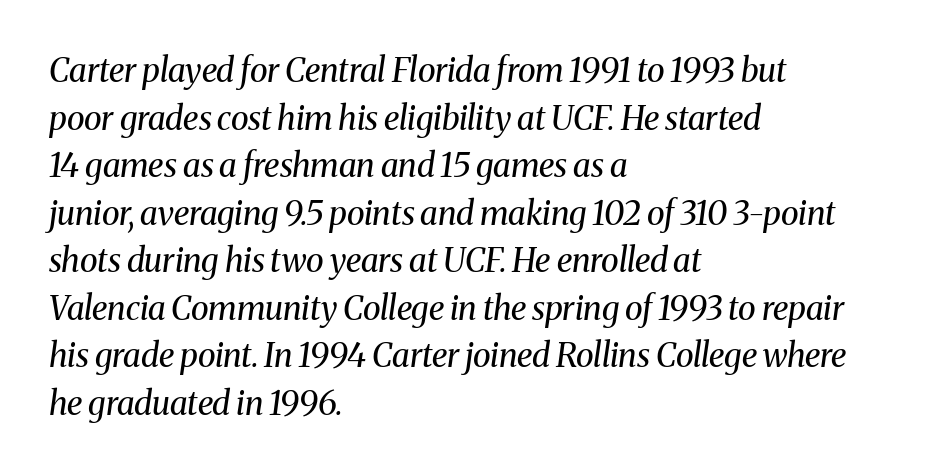
What's the leading like? Ordinary, nothing unusual. The passage shown is not bold in any degree. Serifs: yes, visible at the terminals of the letterforms. A bare baseline throughout the passage. Every character sits at an angle, as italics do. Each letter keeps its own natural width here, so spacing adapts to shape.
